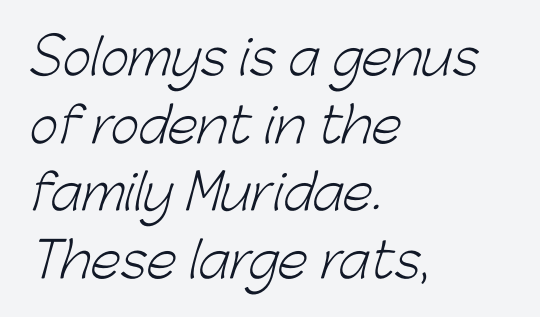
The image shows 49 px light sans-serif type; set left-aligned, normal line spacing (1.38x), normal letter spacing, not underlined; low stroke contrast and a medium x-height.
